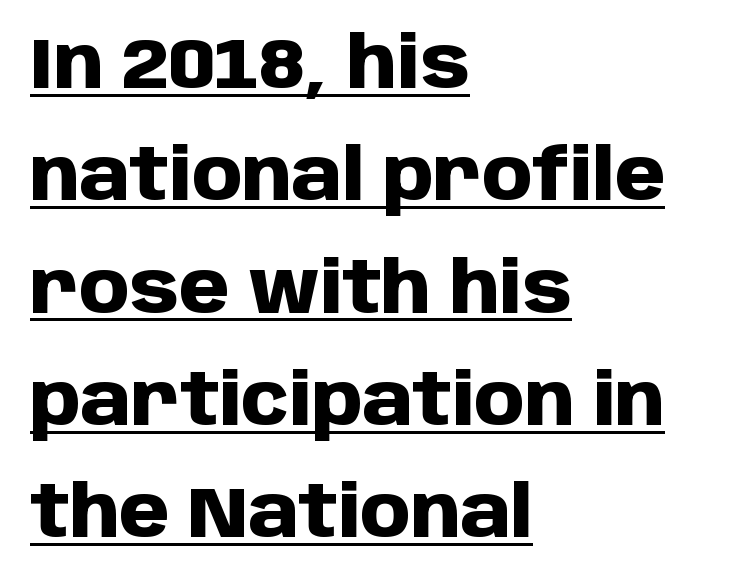
Think of a printed novel: that variable character pitch is what you see here. No italicization has been applied; the sample stays upright. In CSS terms this would be text-align: left. Underlining? Definitely there. Look at the bottom of the vertical strokes: they stop flat, with no serifs.
